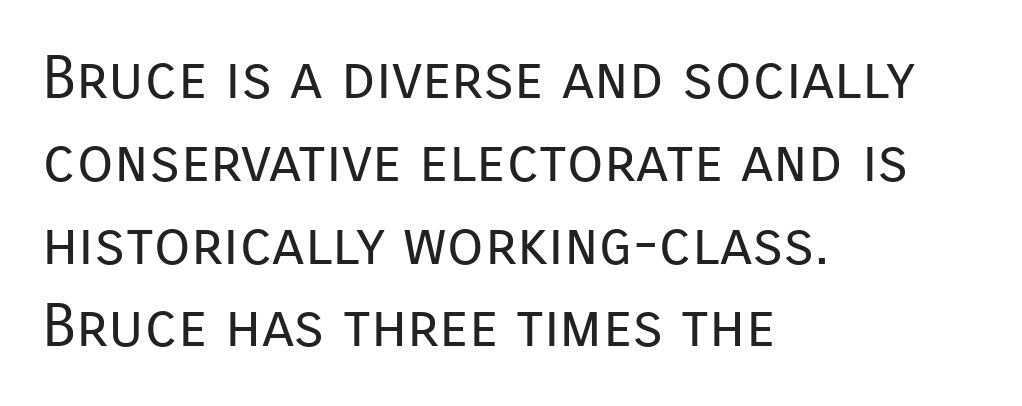
Note the varied advance widths — an 'i' is clearly narrower than an 'm'. Stems here are at most as thick as an everyday book face. The line texture is even and compact thanks to regular tracking. Compared with a centered layout, this one pins lines to the left instead. The passage shown is typeset with a sans-serif family.
